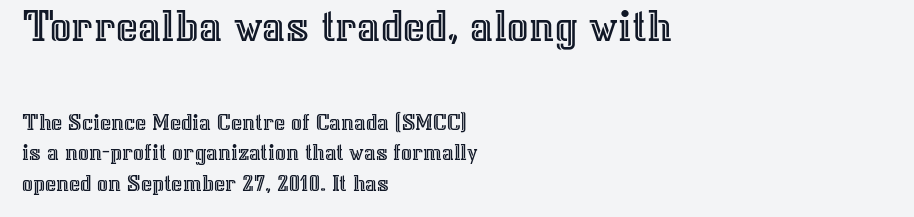
Q: Is the text italic (slanted)? A: No, it is upright.
Q: Is the text underlined? A: No.
Q: How is the paragraph aligned? A: Left-aligned.
Q: Is the spacing between letters normal or unusually wide? A: Normal.
Q: Is the spacing between lines tight, normal or loose? A: Normal.
Q: Which block of text is set in a larger size, the first (top) or the second (bottom)? A: The first (top) one.
Q: Width (condensed, normal, or wide)? A: Normal.
Q: x-height? A: Medium.
Q: Monospaced? A: No.
